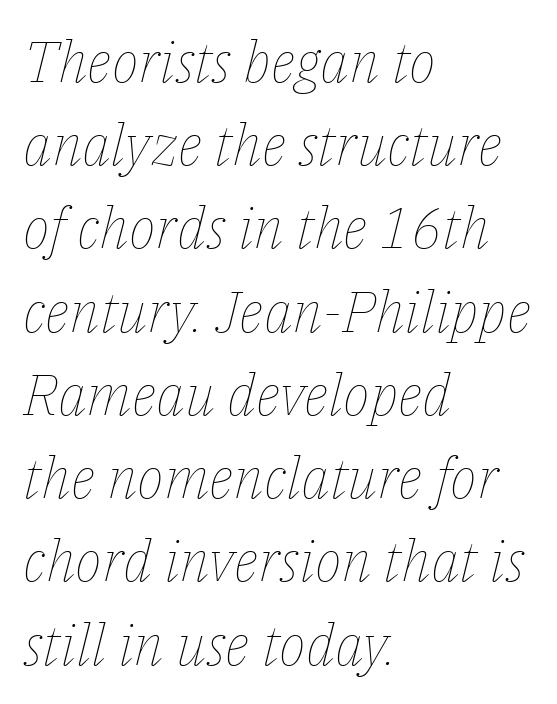
Q: Is the text bold? A: No.
Q: Is the text italic (slanted)? A: Yes, it leans right by about 14 degrees.
Q: Is the text underlined? A: No.
Q: How is the paragraph aligned? A: Left-aligned.
Q: Is the spacing between letters normal or unusually wide? A: Normal.
Q: Is the spacing between lines tight, normal or loose? A: Normal.
Q: Width (condensed, normal, or wide)? A: Normal.
Q: Stroke contrast? A: Low.
Q: x-height? A: Medium.
Q: Monospaced? A: No.
